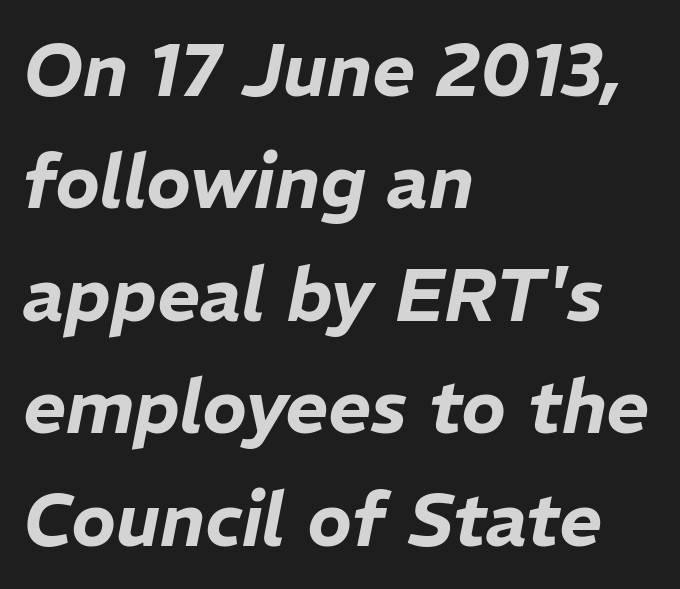
{"italic": "yes", "lean": "right", "slant_degrees": 11, "width": "normal", "stroke_contrast": "low", "x_height": "medium", "monospaced": "no", "underline": "no", "align": "left", "line_spacing": "normal", "line_spacing_ratio": 1.52, "letter_spacing": "normal", "letter_spacing_em": 0.0, "glyph_px": 74}
